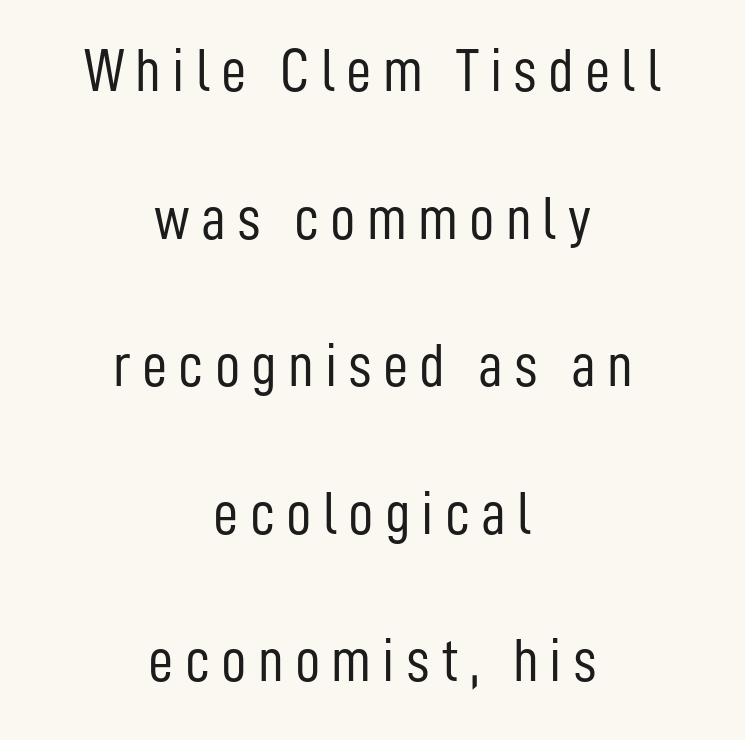
{"serif": "no", "italic": "no", "bold": "no", "weight": "light", "width": "condensed", "stroke_contrast": "low", "x_height": "medium", "monospaced": "no", "underline": "no", "align": "center", "line_spacing": "loose", "line_spacing_ratio": 2.38, "glyph_px": 62}
